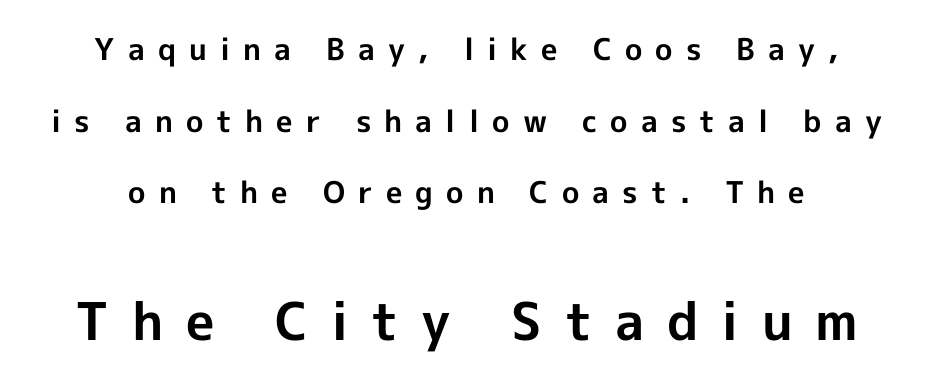
The image shows 52 px bold sans-serif type, upright; set centered, loose line spacing (2.39x), unusually wide letter spacing (+0.44 em), not underlined; the second (bottom) block is 1.73x larger; a medium x-height.
